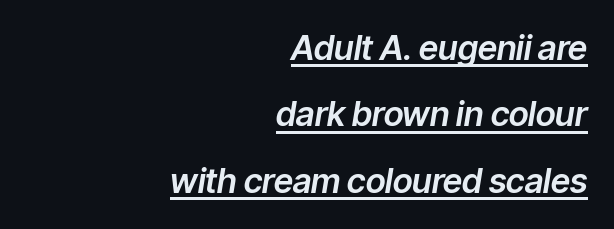
The text block is weighted toward the right margin, trailing off unevenly leftward. Between one letter and the next there's only the usual sliver of space. The lettering is marked with a stroke running underneath it. The face used here is proportionally spaced, like ordinary book or web type.
